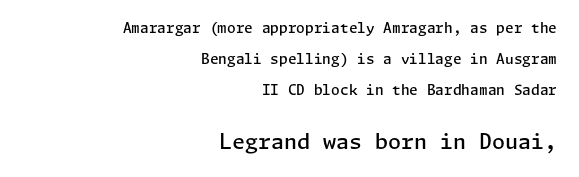
The image shows 21 px text type, upright; set right-aligned, loose line spacing (2.22x), normal letter spacing, not underlined; the second (bottom) block is 1.5x larger.
